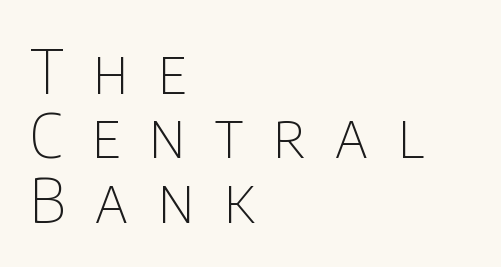
The face used here is proportionally spaced, like ordinary book or web type. The font's upright variant was chosen for this text. Typeset ragged right — the left edge is the straight one. The gap between lines stays unmarked. Caption: expanded tracking, letters set apart. Horizontal bands of white between lines are thin slivers.
